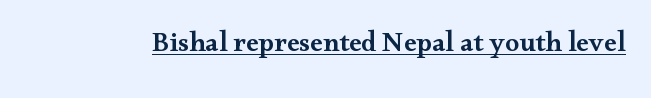
Q: Is the text bold? A: Semi-bold.
Q: Is the text italic (slanted)? A: No, it is upright.
Q: Is the typeface a serif or a sans-serif typeface? A: Serif.
Q: Is the text underlined? A: Yes.
Q: Is the spacing between letters normal or unusually wide? A: Normal.
Q: Width (condensed, normal, or wide)? A: Wide.
Q: Stroke contrast? A: Medium.
Q: x-height? A: Small.
Q: Monospaced? A: No.
